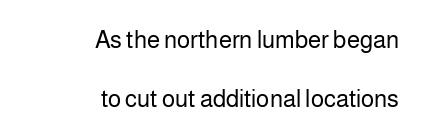
{"italic": "no", "bold": "no", "underline": "no", "align": "right", "line_spacing": "loose", "line_spacing_ratio": 2.47, "letter_spacing": "normal", "letter_spacing_em": 0.0, "glyph_px": 24}
